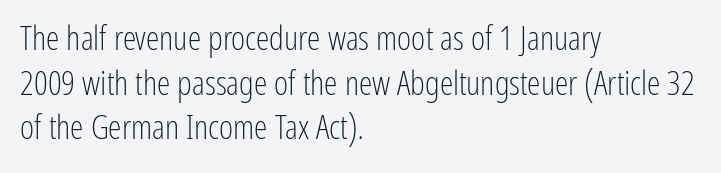
Q: Is the text bold? A: No.
Q: Is the text italic (slanted)? A: No, it is upright.
Q: Is the typeface a serif or a sans-serif typeface? A: Sans-serif.
Q: Is the text underlined? A: No.
Q: How is the paragraph aligned? A: Left-aligned.
Q: Is the spacing between letters normal or unusually wide? A: Normal.
Q: Is the spacing between lines tight, normal or loose? A: Normal.
Q: Width (condensed, normal, or wide)? A: Condensed.
Q: Stroke contrast? A: Low.
Q: x-height? A: Medium.
Q: Monospaced? A: No.
